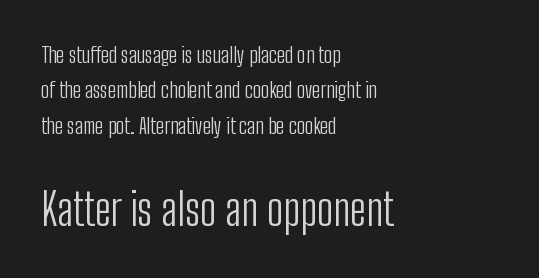
{"serif": "no", "italic": "no", "bold": "no", "weight": "light", "width": "condensed", "stroke_contrast": "low", "x_height": "medium", "monospaced": "no", "underline": "no", "align": "left", "line_spacing": "normal", "line_spacing_ratio": 1.61, "letter_spacing": "normal", "letter_spacing_em": 0.0, "larger_block": "second", "size_ratio": 2.0, "glyph_px": 44}
